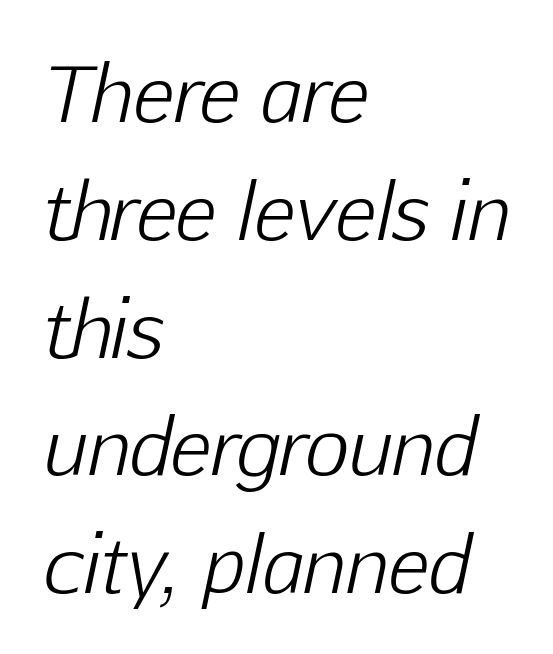
{"italic": "yes", "lean": "right", "slant_degrees": 12, "bold": "no", "weight": "light", "width": "normal", "stroke_contrast": "low", "x_height": "medium", "monospaced": "no", "underline": "no", "align": "left", "line_spacing": "normal", "line_spacing_ratio": 1.55, "letter_spacing": "normal", "letter_spacing_em": 0.0, "glyph_px": 76}
